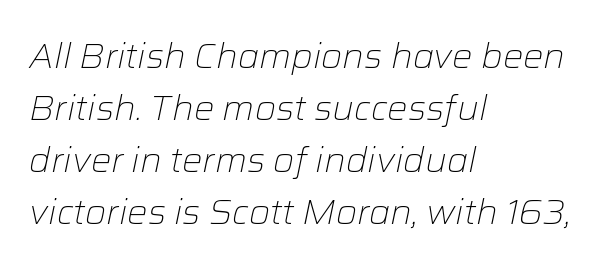
The image shows 34 px light type, italic (leaning right); set left-aligned, normal line spacing (1.53x), normal letter spacing, not underlined; low stroke contrast and a medium x-height.
